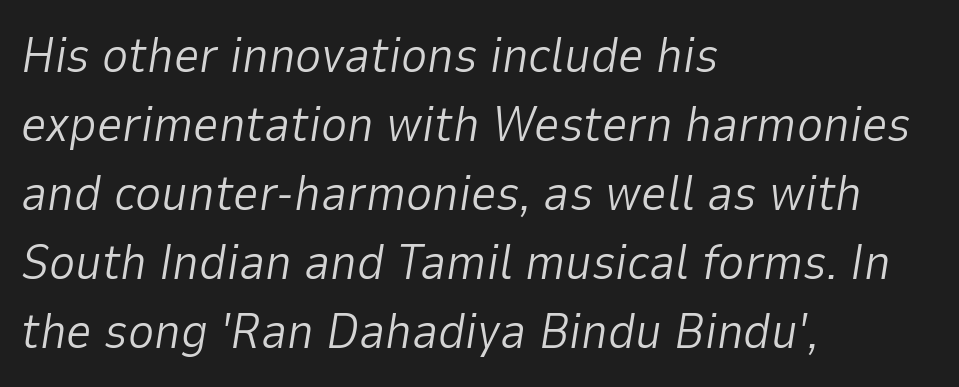
Q: Is the text bold? A: No.
Q: Is the text italic (slanted)? A: Yes, it leans right by about 9 degrees.
Q: Is the text underlined? A: No.
Q: How is the paragraph aligned? A: Left-aligned.
Q: Is the spacing between letters normal or unusually wide? A: Normal.
Q: Is the spacing between lines tight, normal or loose? A: Normal.
Q: Width (condensed, normal, or wide)? A: Normal.
Q: Stroke contrast? A: Low.
Q: x-height? A: Medium.
Q: Monospaced? A: No.
